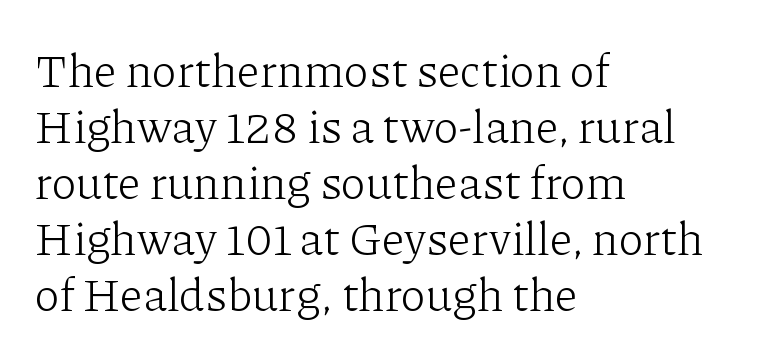
{"serif": "yes", "italic": "no", "bold": "no", "weight": "light", "width": "normal", "stroke_contrast": "low", "x_height": "medium", "monospaced": "no", "underline": "no", "align": "left", "line_spacing_ratio": 1.22, "letter_spacing": "normal", "letter_spacing_em": 0.0, "glyph_px": 46}
